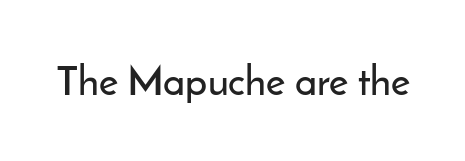
The image shows 41 px sans-serif type, upright; set normal letter spacing, not underlined; low stroke contrast and a small x-height.
